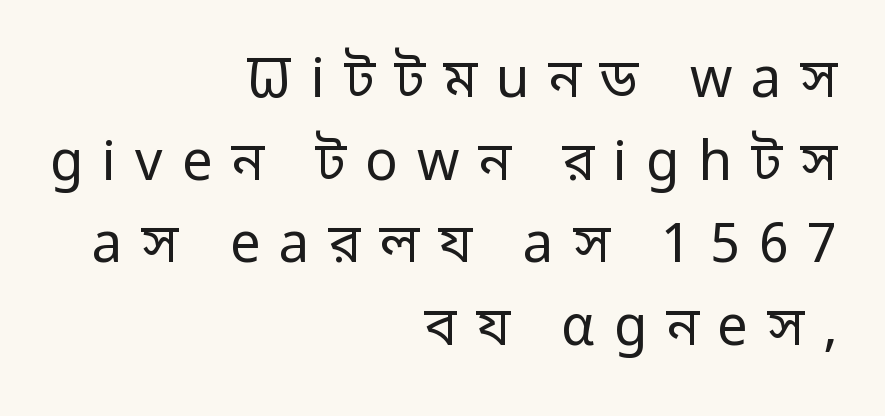
{"serif": "no", "italic": "no", "bold": "no", "weight": "regular", "width": "normal", "stroke_contrast": "low", "x_height": "medium", "monospaced": "no", "underline": "no", "align": "right", "line_spacing": "normal", "line_spacing_ratio": 1.53, "letter_spacing": "wide", "letter_spacing_em": 0.35, "glyph_px": 54}
